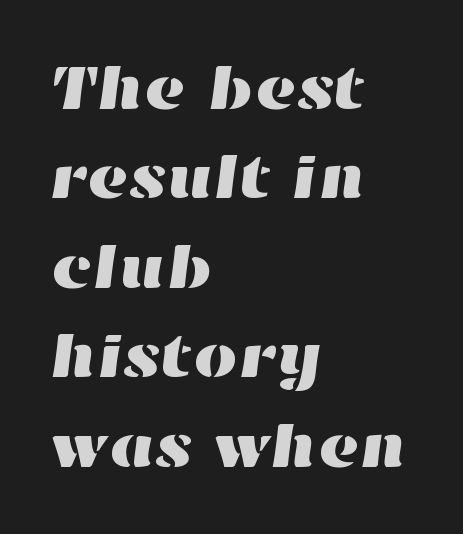
The image shows 63 px wide type; set left-aligned, normal line spacing (1.42x), normal letter spacing, not underlined; high stroke contrast and a medium x-height.
